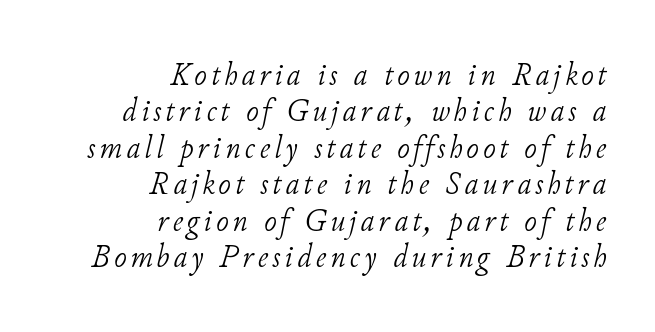
The image shows 34 px light serif type, italic (leaning right); set right-aligned, tight line spacing (1.07x), not underlined; low stroke contrast and a small x-height.
